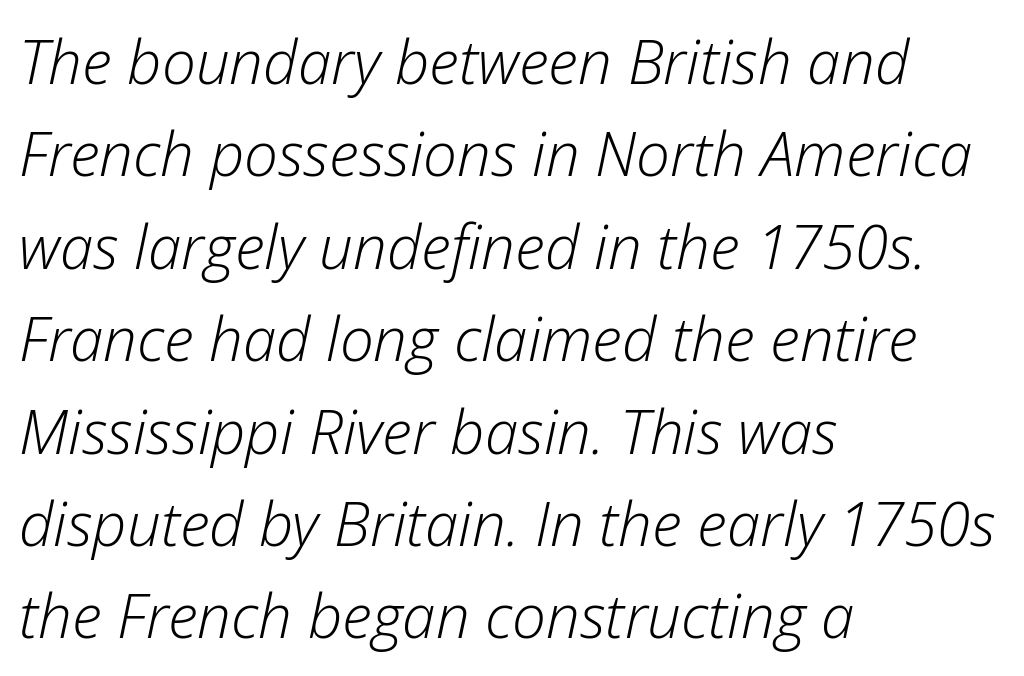
The specimen reads as italic at a glance. The text block is weighted toward the left margin, trailing off unevenly rightward. A typesetter would call this leading conventional body-copy spacing. Stems and bowls with no extra thickness — not bold. Characters follow at the spacing the type designer built in.
